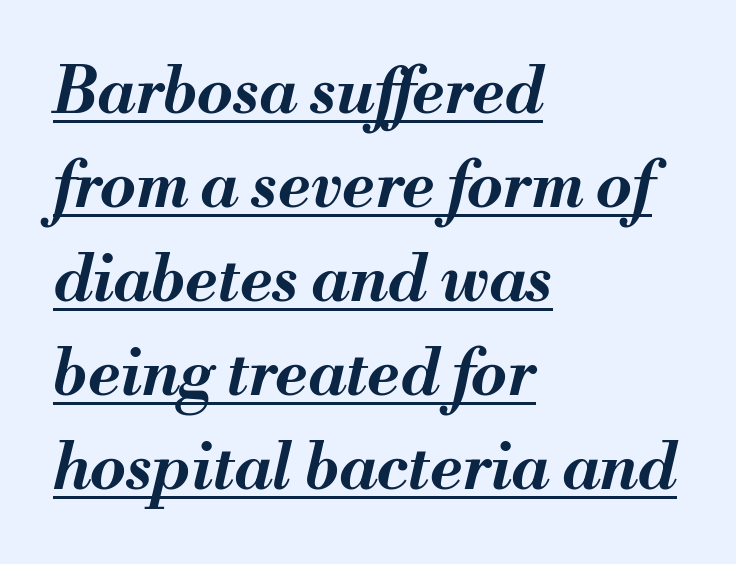
{"italic": "yes", "lean": "right", "slant_degrees": 13, "bold": "yes", "weight": "bold", "width": "normal", "stroke_contrast": "medium", "x_height": "small", "monospaced": "no", "underline": "yes", "align": "left", "line_spacing": "normal", "line_spacing_ratio": 1.47, "letter_spacing": "normal", "letter_spacing_em": 0.0, "glyph_px": 64}
